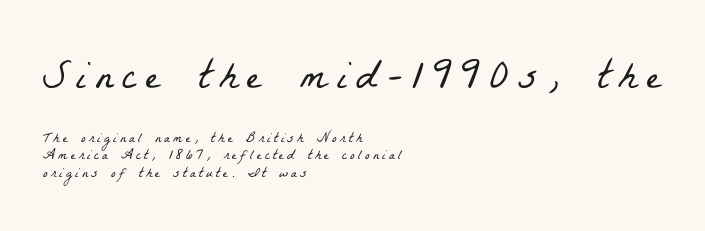
The image shows 41 px light, condensed serif type; set left-aligned, line spacing 1.23x, unusually wide letter spacing (+0.23 em), not underlined; the first (top) block is 2.93x larger; low stroke contrast and a medium x-height.
